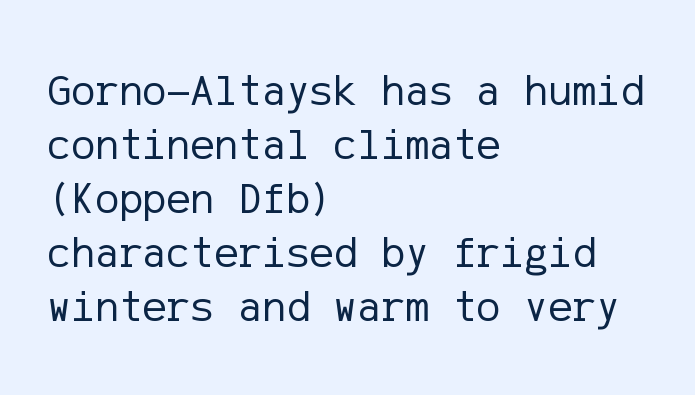
The image shows 45 px regular-weight sans-serif type, upright; set left-aligned, line spacing 1.2x, normal letter spacing, not underlined; low stroke contrast and a medium x-height.
